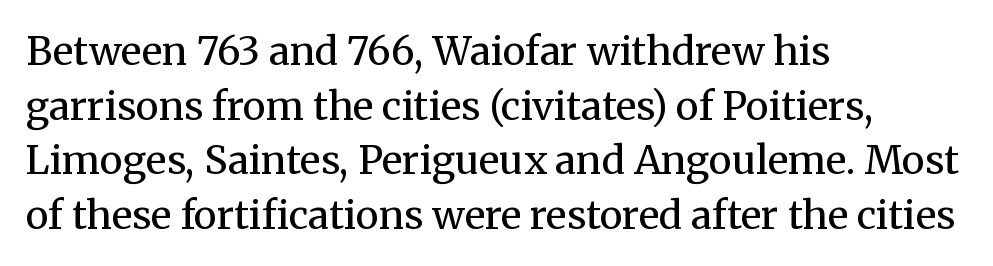
{"serif": "yes", "italic": "no", "bold": "no", "weight": "regular", "width": "normal", "stroke_contrast": "medium", "x_height": "medium", "monospaced": "no", "underline": "no", "align": "left", "line_spacing": "normal", "line_spacing_ratio": 1.4, "letter_spacing": "normal", "letter_spacing_em": 0.0, "glyph_px": 39}
